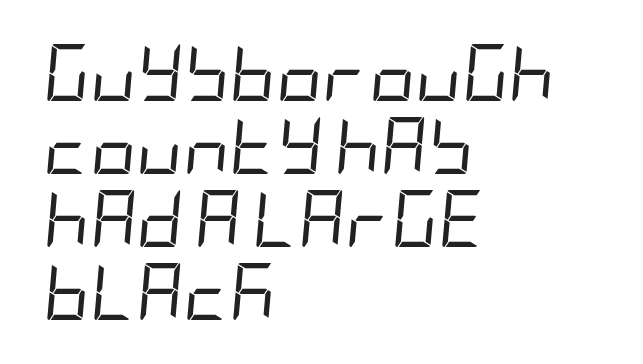
Letters rest on an invisible, unmarked baseline. This is oblique type, the kind used for emphasis or titles. The designer left line spacing at the default. Tracking here is standard; glyphs follow each other at the usual distance. Teacher's note: observe the even left margin — that is flush-left alignment.
